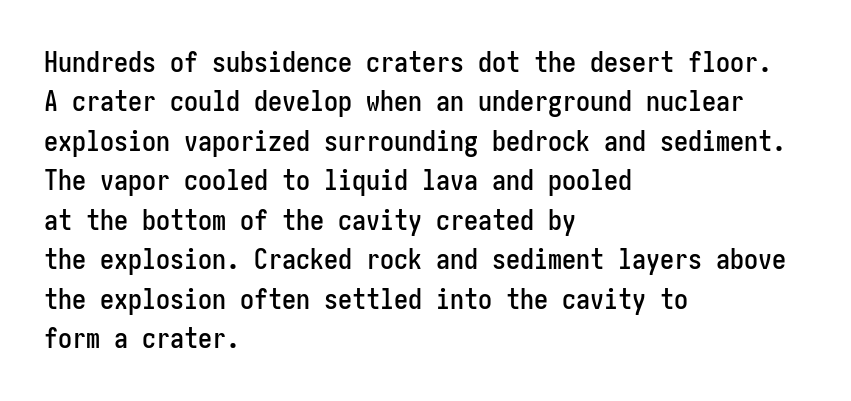
{"serif": "no", "italic": "no", "width": "condensed", "stroke_contrast": "low", "x_height": "medium", "underline": "no", "align": "left", "line_spacing": "normal", "line_spacing_ratio": 1.41, "letter_spacing": "normal", "letter_spacing_em": 0.0, "glyph_px": 28}
